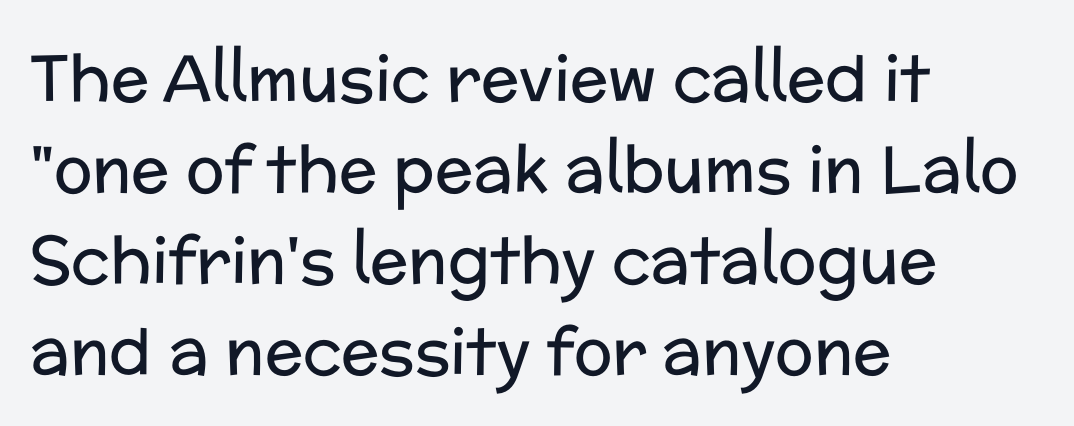
The image shows 64 px regular-weight sans-serif type, upright; set left-aligned, normal line spacing (1.42x), normal letter spacing, not underlined; low stroke contrast and a medium x-height.
